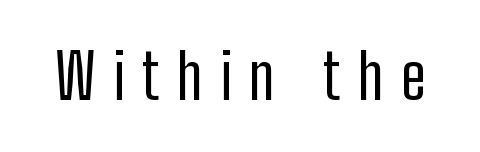
The glyphs are unaccompanied by any horizontal stroke below them. Quick note: not italic, upright. Between one letter and the next there's a generous, obvious gap. The rendering uses natural spacing where letterforms have individual widths.
